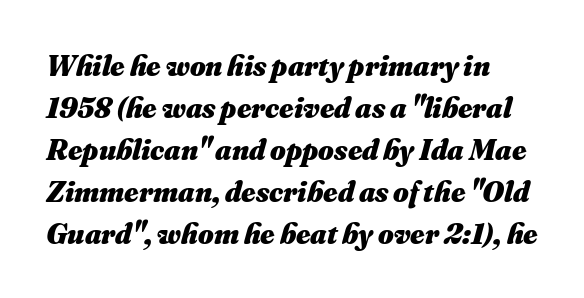
Descender tails drop into unmarked territory. Inter-character spacing is left at the font's built-in metrics. In terms of weight, the rendering is a true, heavy bold. Reading down the column, the eye jumps a familiar distance to each next line. The glyphs look as if they've been sheared to an angle.
